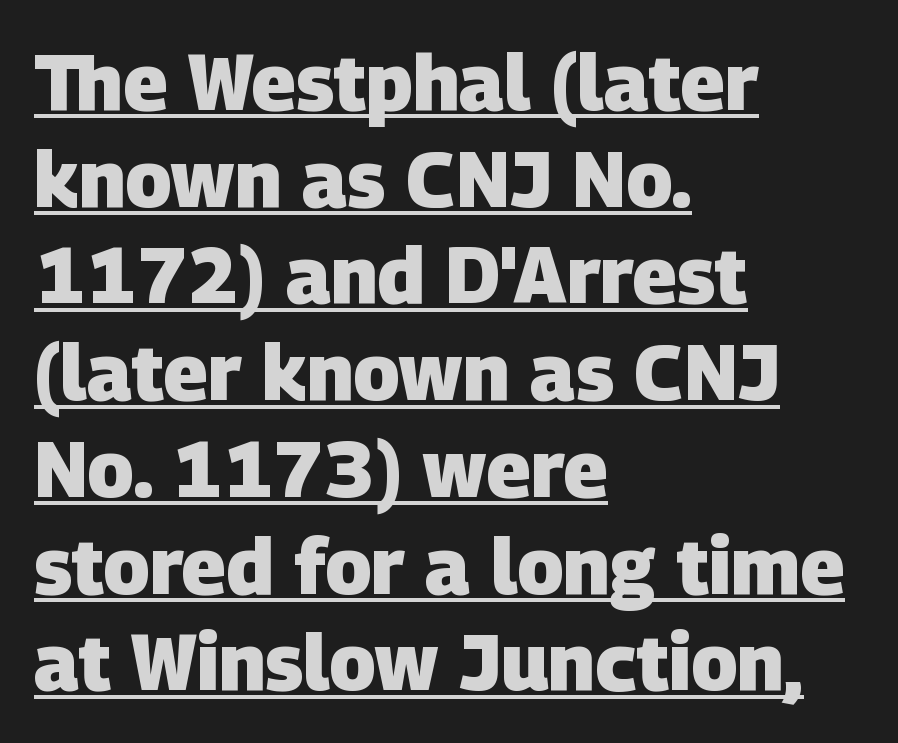
Q: Is the text bold? A: Yes.
Q: Is the typeface a serif or a sans-serif typeface? A: Sans-serif.
Q: Is the text underlined? A: Yes.
Q: How is the paragraph aligned? A: Left-aligned.
Q: Is the spacing between letters normal or unusually wide? A: Normal.
Q: Width (condensed, normal, or wide)? A: Normal.
Q: Stroke contrast? A: Low.
Q: x-height? A: Large.
Q: Monospaced? A: No.
